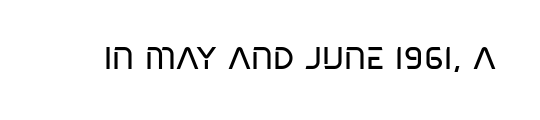
The image shows 31 px regular-weight, condensed sans-serif type; set normal letter spacing, not underlined; low stroke contrast and a large x-height.
